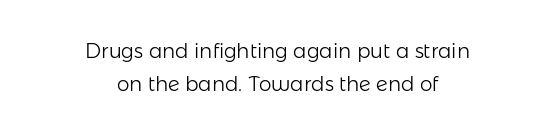
Q: Is the text bold? A: No.
Q: Is the text italic (slanted)? A: No, it is upright.
Q: Is the text underlined? A: No.
Q: How is the paragraph aligned? A: Centered.
Q: Is the spacing between letters normal or unusually wide? A: Normal.
Q: Is the spacing between lines tight, normal or loose? A: Normal.
